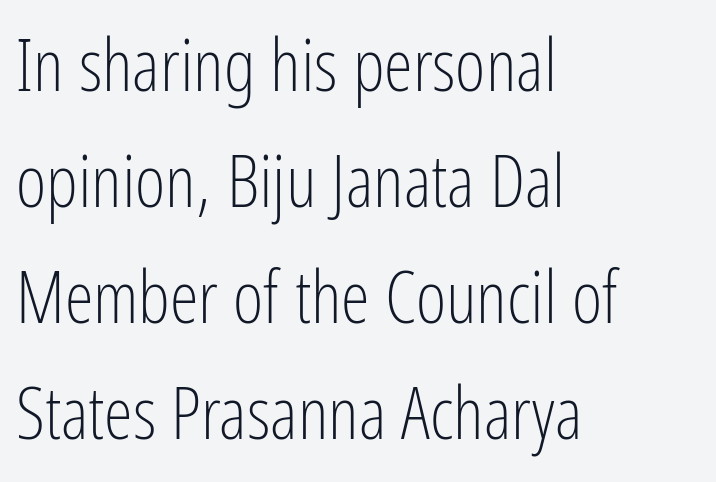
A clean baseline with only descenders dipping below it. Layout note: lines flush left. Each stroke keeps to a modest, everyday thickness or less. Italic: no, the glyphs are upright roman.
